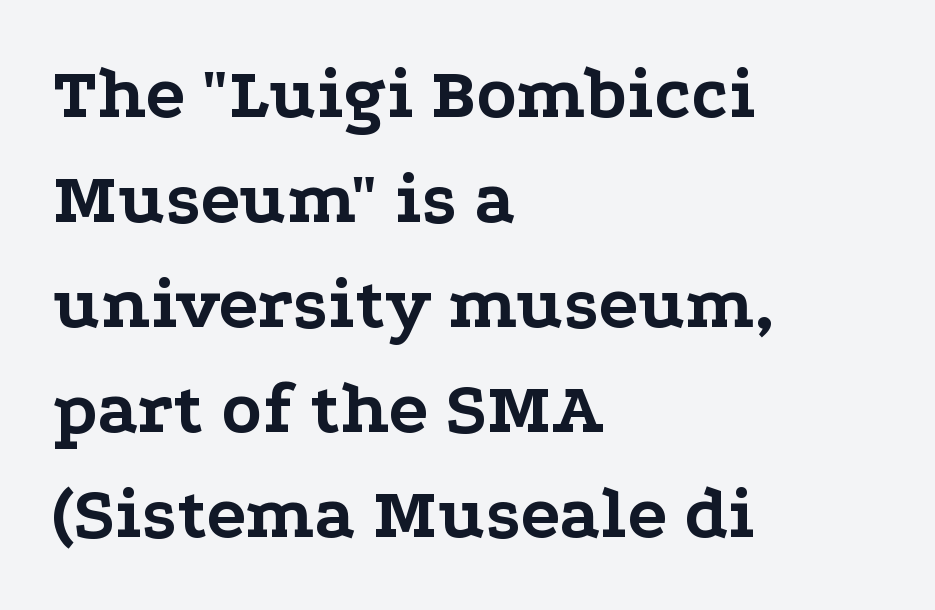
Q: Is the text bold? A: Yes.
Q: Is the text italic (slanted)? A: No, it is upright.
Q: Is the typeface a serif or a sans-serif typeface? A: Serif.
Q: Is the text underlined? A: No.
Q: How is the paragraph aligned? A: Left-aligned.
Q: Is the spacing between letters normal or unusually wide? A: Normal.
Q: Is the spacing between lines tight, normal or loose? A: Normal.
Q: Width (condensed, normal, or wide)? A: Wide.
Q: Stroke contrast? A: Low.
Q: x-height? A: Medium.
Q: Monospaced? A: No.
